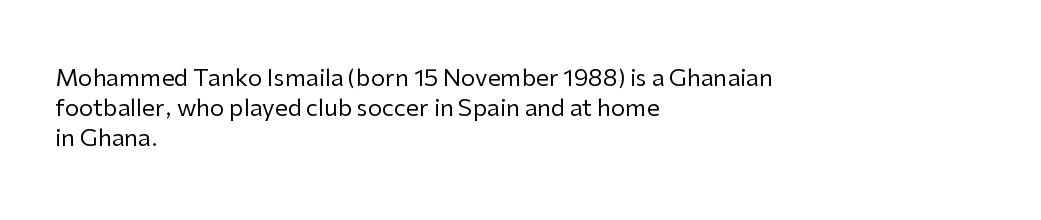
Q: Is the text bold? A: No.
Q: Is the text italic (slanted)? A: No, it is upright.
Q: Is the text underlined? A: No.
Q: How is the paragraph aligned? A: Left-aligned.
Q: Is the spacing between letters normal or unusually wide? A: Normal.
Q: Is the spacing between lines tight, normal or loose? A: Normal.
